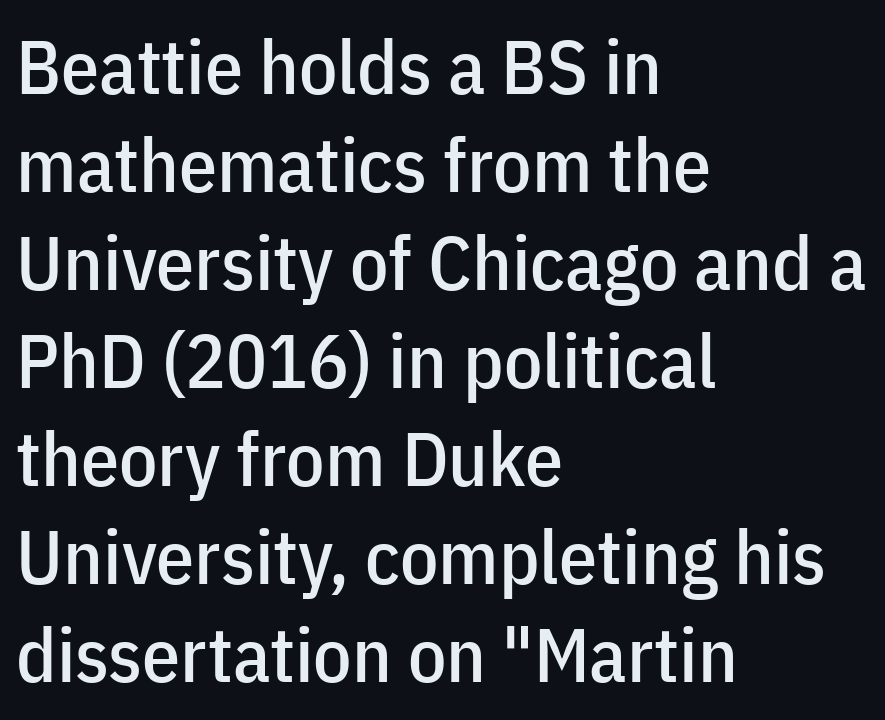
The image shows 76 px condensed sans-serif type, upright; set left-aligned, normal line spacing (1.29x), normal letter spacing, not underlined; low stroke contrast and a medium x-height.
